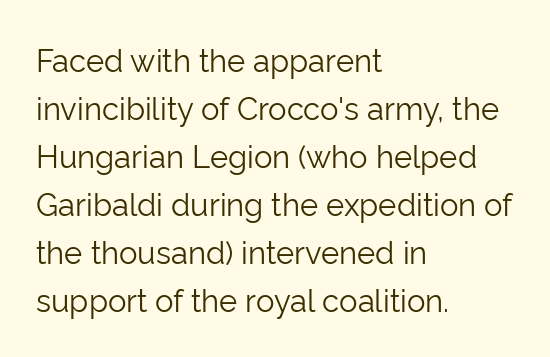
Q: Is the text bold? A: No.
Q: Is the text italic (slanted)? A: No, it is upright.
Q: Is the typeface a serif or a sans-serif typeface? A: Sans-serif.
Q: Is the text underlined? A: No.
Q: How is the paragraph aligned? A: Left-aligned.
Q: Is the spacing between letters normal or unusually wide? A: Normal.
Q: Is the spacing between lines tight, normal or loose? A: Normal.
Q: Width (condensed, normal, or wide)? A: Normal.
Q: Stroke contrast? A: Low.
Q: x-height? A: Medium.
Q: Monospaced? A: No.
